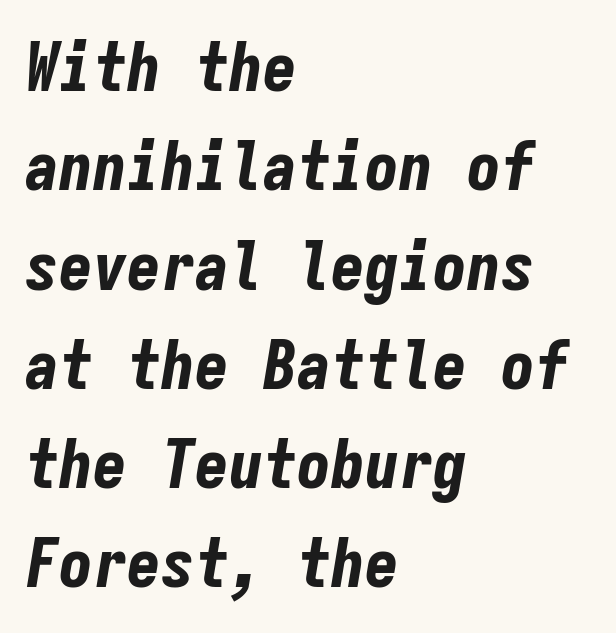
Teacher's note: observe the even left margin — that is flush-left alignment. What weight is shown? A full bold with thick strokes. Honestly, there is no underline to notice here at all. The face used here has a pronounced slope to its letters. Standard letterfit; no display-style spreading of the glyphs.
